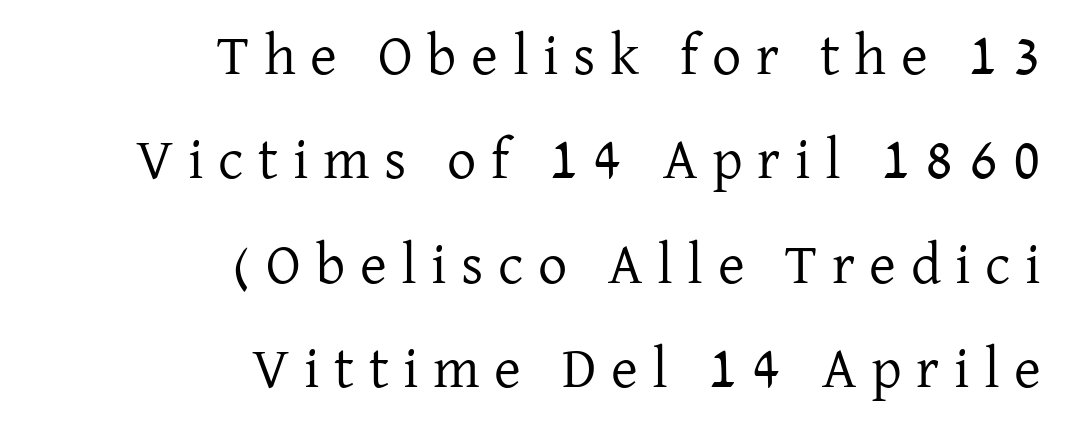
Compared with a flush-left layout, this one pins lines to the opposite, right side. Is this a fixed-width face? No — the glyphs have proportional, varying widths. Quick note: underline off. Typographically, this falls in the serif category. No extra ink here — the face is not bold.
